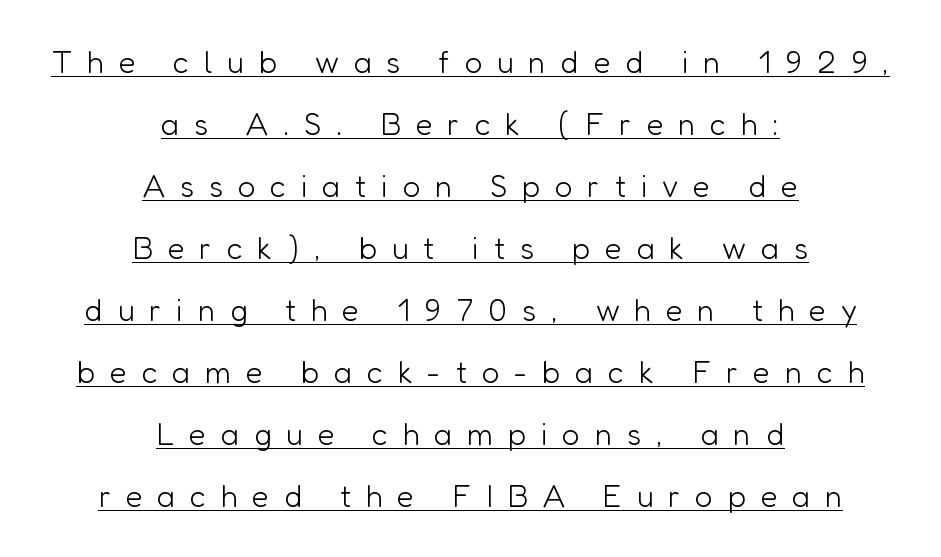
Q: Is the text bold? A: No.
Q: Is the text italic (slanted)? A: No, it is upright.
Q: Is the typeface a serif or a sans-serif typeface? A: Sans-serif.
Q: Is the text underlined? A: Yes.
Q: How is the paragraph aligned? A: Centered.
Q: Is the spacing between letters normal or unusually wide? A: Unusually wide.
Q: Is the spacing between lines tight, normal or loose? A: Loose.
Q: Width (condensed, normal, or wide)? A: Normal.
Q: Stroke contrast? A: Low.
Q: x-height? A: Medium.
Q: Monospaced? A: No.
